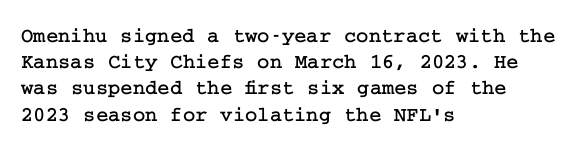
Q: Is the text italic (slanted)? A: No, it is upright.
Q: Is the text underlined? A: No.
Q: How is the paragraph aligned? A: Left-aligned.
Q: Is the spacing between letters normal or unusually wide? A: Normal.
Q: Is the spacing between lines tight, normal or loose? A: Normal.
